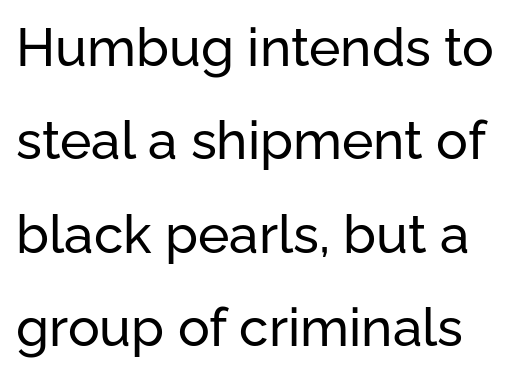
Q: Is the text italic (slanted)? A: No, it is upright.
Q: Is the typeface a serif or a sans-serif typeface? A: Sans-serif.
Q: Is the text underlined? A: No.
Q: Is the spacing between letters normal or unusually wide? A: Normal.
Q: Width (condensed, normal, or wide)? A: Normal.
Q: Stroke contrast? A: Low.
Q: x-height? A: Medium.
Q: Monospaced? A: No.
